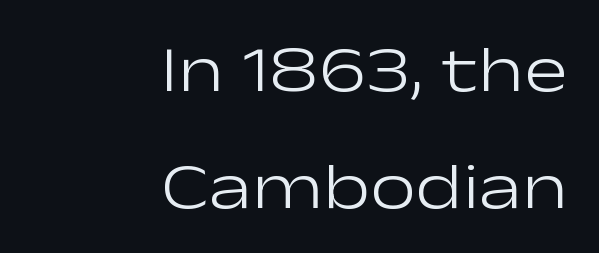
{"serif": "no", "italic": "no", "bold": "no", "weight": "light", "width": "wide", "stroke_contrast": "low", "x_height": "medium", "monospaced": "no", "underline": "no", "align": "right", "line_spacing_ratio": 1.8, "letter_spacing": "normal", "letter_spacing_em": 0.0, "glyph_px": 65}
